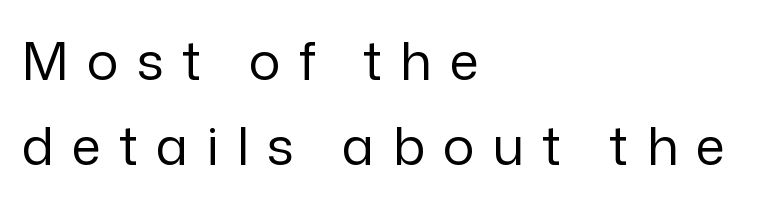
Q: Is the text bold? A: No.
Q: Is the text italic (slanted)? A: No, it is upright.
Q: Is the typeface a serif or a sans-serif typeface? A: Sans-serif.
Q: Is the text underlined? A: No.
Q: How is the paragraph aligned? A: Left-aligned.
Q: Is the spacing between letters normal or unusually wide? A: Unusually wide.
Q: Is the spacing between lines tight, normal or loose? A: Normal.
Q: Width (condensed, normal, or wide)? A: Normal.
Q: Stroke contrast? A: Low.
Q: x-height? A: Medium.
Q: Monospaced? A: No.
